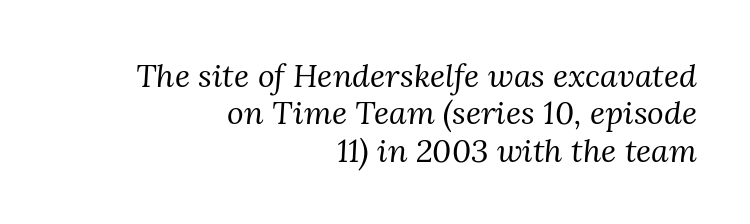
The image shows 32 px regular-weight serif type, italic (leaning right); set right-aligned, line spacing 1.17x, normal letter spacing, not underlined; medium stroke contrast and a medium x-height.
